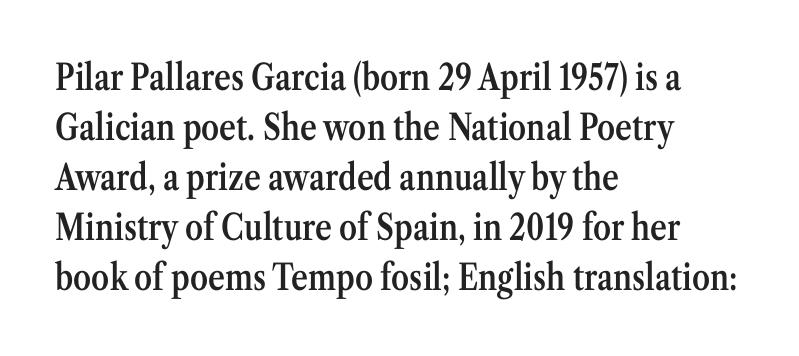
Q: Is the text bold? A: Semi-bold.
Q: Is the text italic (slanted)? A: No, it is upright.
Q: Is the typeface a serif or a sans-serif typeface? A: Serif.
Q: Is the text underlined? A: No.
Q: How is the paragraph aligned? A: Left-aligned.
Q: Is the spacing between letters normal or unusually wide? A: Normal.
Q: Is the spacing between lines tight, normal or loose? A: Normal.
Q: Width (condensed, normal, or wide)? A: Condensed.
Q: Stroke contrast? A: Medium.
Q: x-height? A: Medium.
Q: Monospaced? A: No.
